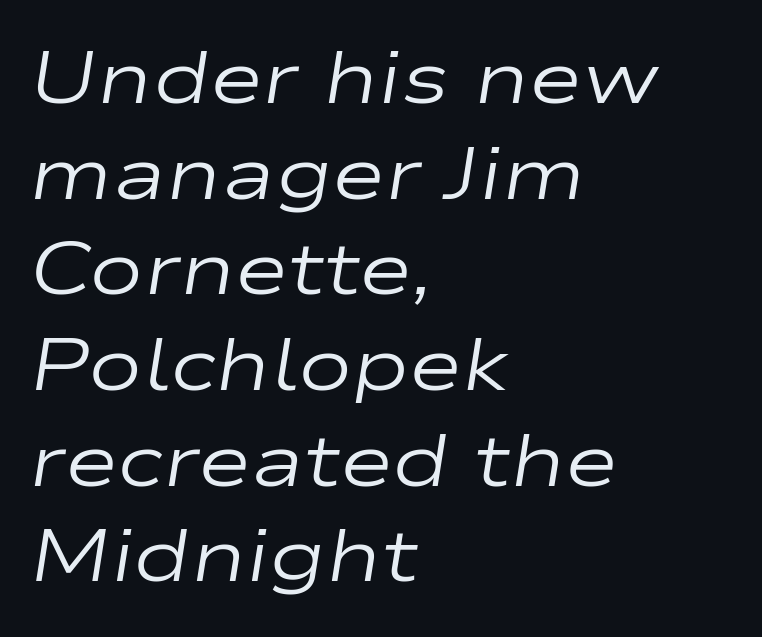
{"italic": "yes", "lean": "right", "slant_degrees": 9, "bold": "no", "weight": "regular", "width": "wide", "stroke_contrast": "low", "x_height": "medium", "monospaced": "no", "underline": "no", "align": "left", "line_spacing": "normal", "line_spacing_ratio": 1.31, "letter_spacing": "normal", "letter_spacing_em": 0.0, "glyph_px": 73}
